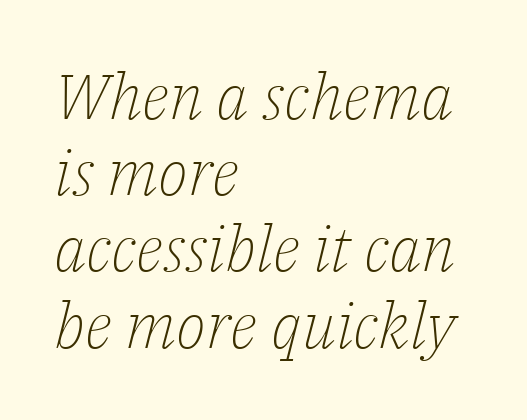
{"serif": "yes", "italic": "yes", "lean": "right", "slant_degrees": 14, "bold": "no", "weight": "light", "width": "normal", "stroke_contrast": "low", "x_height": "medium", "monospaced": "no", "underline": "no", "align": "left", "line_spacing_ratio": 1.21, "letter_spacing": "normal", "letter_spacing_em": 0.0, "glyph_px": 63}
